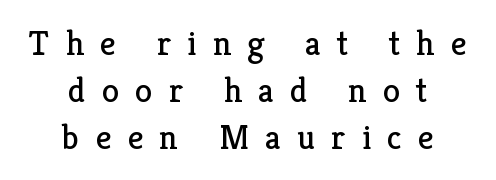
Is the stroke heavy? The answer is a plain regular-or-lighter. No word sits above an underline. A roman cut, with each character standing at attention. The whitespace from short lines is split evenly between both sides. Typographically, this falls in the serif category. The tracking jumps out immediately: characters are airy and widely separated.
